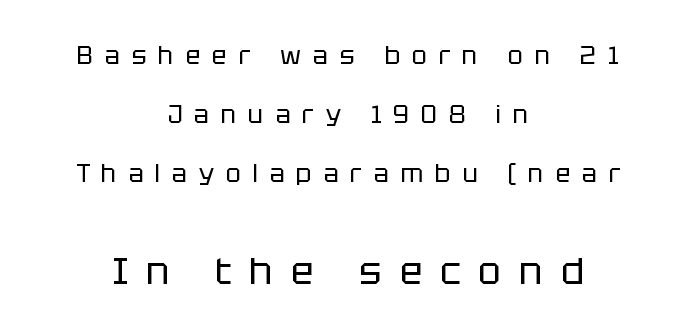
Q: Is the text bold? A: No.
Q: Is the text italic (slanted)? A: No, it is upright.
Q: Is the typeface a serif or a sans-serif typeface? A: Sans-serif.
Q: Is the text underlined? A: No.
Q: How is the paragraph aligned? A: Centered.
Q: Is the spacing between letters normal or unusually wide? A: Unusually wide.
Q: Is the spacing between lines tight, normal or loose? A: Loose.
Q: Which block of text is set in a larger size, the first (top) or the second (bottom)? A: The second (bottom) one.
Q: Width (condensed, normal, or wide)? A: Normal.
Q: Stroke contrast? A: Low.
Q: x-height? A: Large.
Q: Monospaced? A: No.
